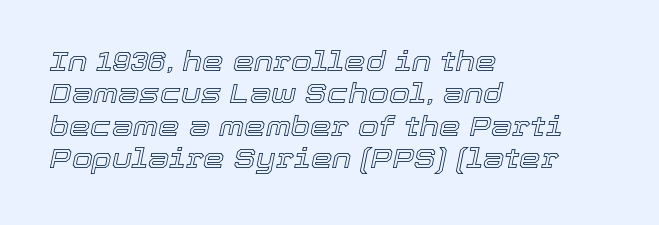
The image shows 27 px text type, italic (leaning right); set left-aligned, line spacing 1.2x, normal letter spacing, not underlined.
